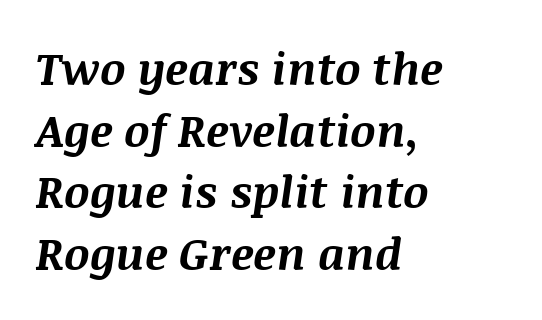
The letters are slanted; this is an italic face. No extra tracking has been applied to these lines. The characters look thick and weighty, a clear bold. Quick note: interline space is typical. Clear beneath every line of the passage. Proportional: the letters do not fall into vertical columns.
